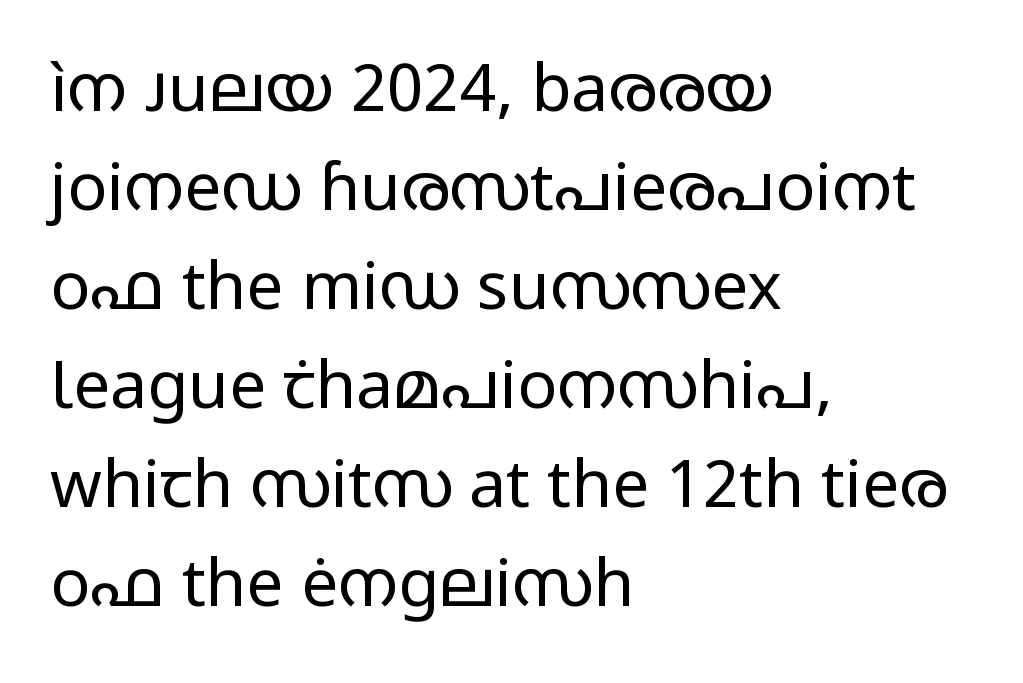
Q: Is the text bold? A: No.
Q: Is the text italic (slanted)? A: No, it is upright.
Q: Is the typeface a serif or a sans-serif typeface? A: Sans-serif.
Q: Is the text underlined? A: No.
Q: How is the paragraph aligned? A: Left-aligned.
Q: Is the spacing between letters normal or unusually wide? A: Normal.
Q: Is the spacing between lines tight, normal or loose? A: Normal.
Q: Width (condensed, normal, or wide)? A: Wide.
Q: Stroke contrast? A: Low.
Q: x-height? A: Medium.
Q: Monospaced? A: No.
